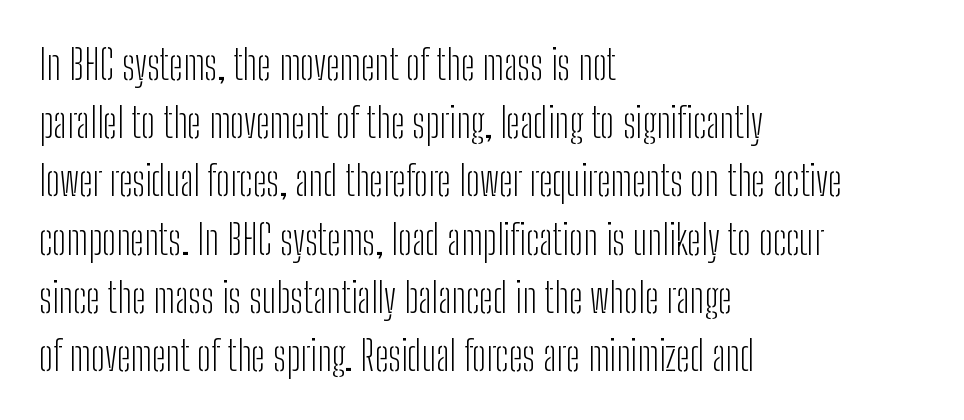
{"serif": "no", "italic": "no", "bold": "no", "weight": "light", "width": "condensed", "stroke_contrast": "low", "x_height": "medium", "monospaced": "no", "underline": "no", "align": "left", "line_spacing": "normal", "line_spacing_ratio": 1.42, "letter_spacing": "normal", "letter_spacing_em": 0.0, "glyph_px": 41}
